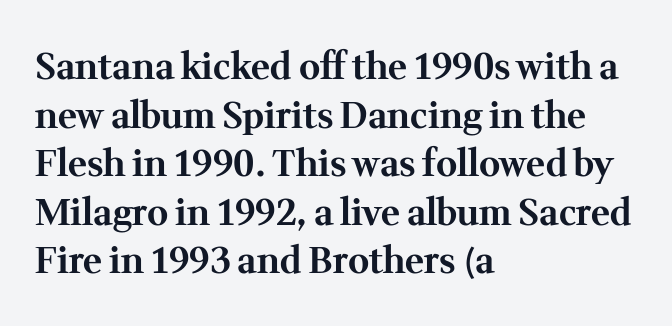
Q: Is the text bold? A: Yes.
Q: Is the text italic (slanted)? A: No, it is upright.
Q: Is the typeface a serif or a sans-serif typeface? A: Serif.
Q: Is the text underlined? A: No.
Q: How is the paragraph aligned? A: Left-aligned.
Q: Is the spacing between letters normal or unusually wide? A: Normal.
Q: Is the spacing between lines tight, normal or loose? A: Normal.
Q: Width (condensed, normal, or wide)? A: Normal.
Q: Stroke contrast? A: Medium.
Q: x-height? A: Medium.
Q: Monospaced? A: No.
